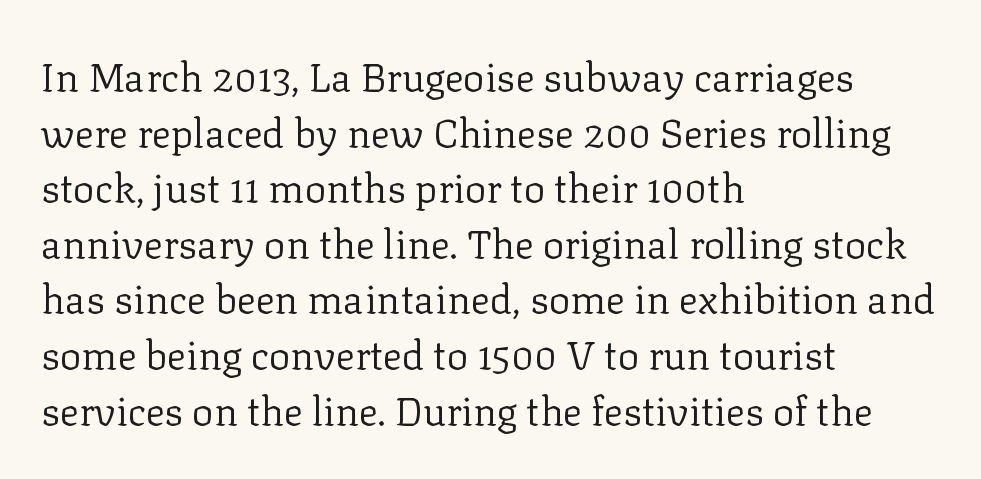
The text was rendered using a seriffed face with decorative stroke endings. What's the leading like? Ordinary, nothing unusual. These lines were composed using upright roman letters. These lines stack with their left ends in a neat column. The letters advance in unequal steps, a hallmark of proportional type.
